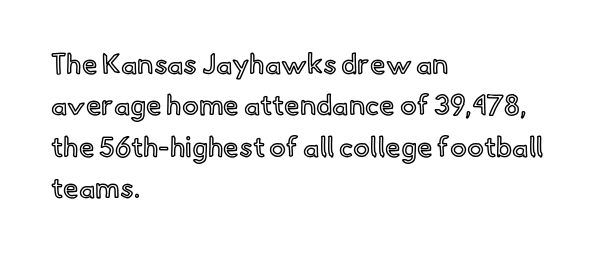
The designer left line spacing at the default. Compared with a centered layout, this one pins lines to the left instead. Any mark beneath the type? The region is blank. Do the letters lean? They stand straight. Default kerning and tracking; the words read as compact shapes. Here the designer chose a conventional face with non-uniform glyph widths.
